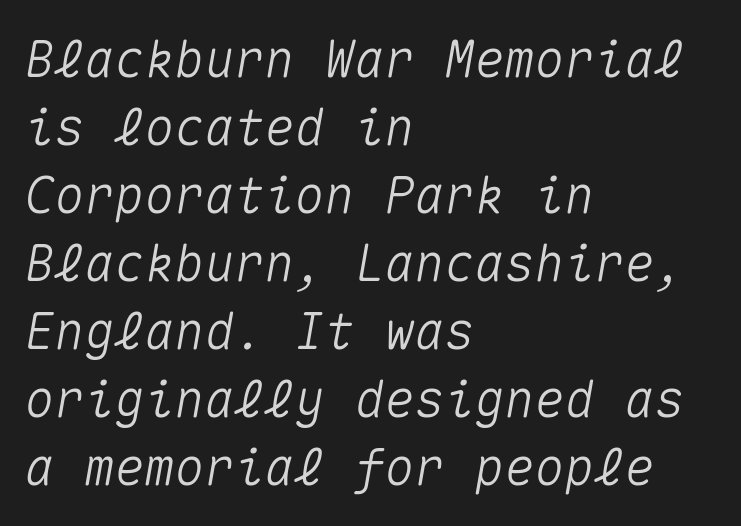
Q: Is the text italic (slanted)? A: Yes, it leans right by about 10 degrees.
Q: Is the text underlined? A: No.
Q: How is the paragraph aligned? A: Left-aligned.
Q: Is the spacing between letters normal or unusually wide? A: Normal.
Q: Is the spacing between lines tight, normal or loose? A: Normal.
Q: Width (condensed, normal, or wide)? A: Normal.
Q: Stroke contrast? A: Medium.
Q: x-height? A: Medium.
Q: Monospaced? A: Yes.
